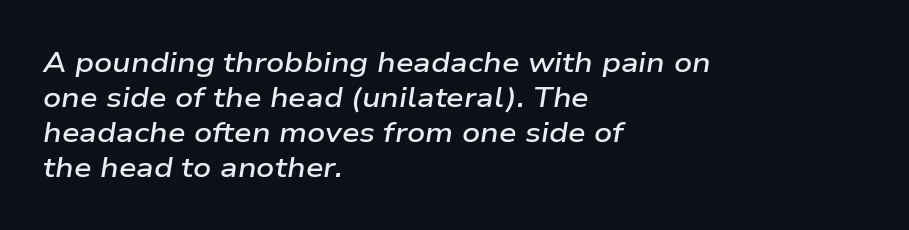
{"italic": "yes", "lean": "right", "slant_degrees": 9, "bold": "semi", "weight": "semibold", "width": "wide", "stroke_contrast": "low", "x_height": "medium", "monospaced": "no", "underline": "no", "align": "left", "line_spacing": "normal", "line_spacing_ratio": 1.25, "letter_spacing": "normal", "letter_spacing_em": 0.0, "glyph_px": 28}
